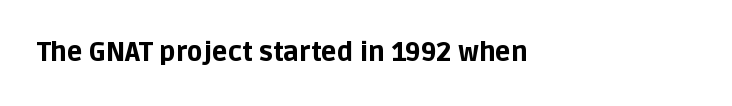
Q: Is the text bold? A: Yes.
Q: Is the text italic (slanted)? A: No, it is upright.
Q: Is the text underlined? A: No.
Q: How is the paragraph aligned? A: Left-aligned.
Q: Is the spacing between letters normal or unusually wide? A: Normal.
